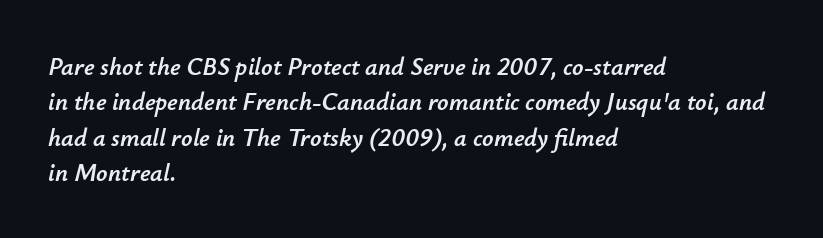
Q: Is the text italic (slanted)? A: Yes, it leans right by about 12 degrees.
Q: Is the text underlined? A: No.
Q: How is the paragraph aligned? A: Left-aligned.
Q: Is the spacing between letters normal or unusually wide? A: Normal.
Q: Is the spacing between lines tight, normal or loose? A: Normal.
